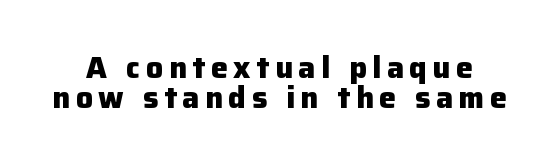
The image shows 30 px heavy sans-serif type, upright; set tight line spacing (1.01x), not underlined; low stroke contrast and a medium x-height.
